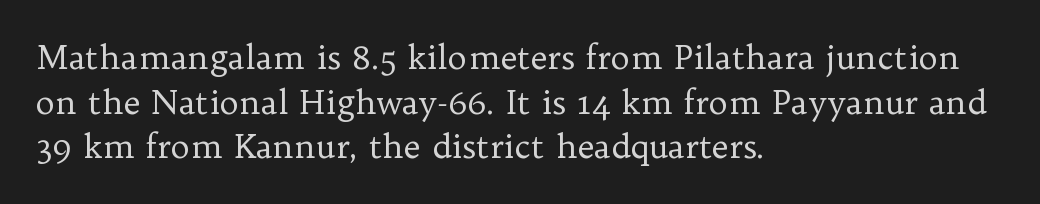
{"serif": "yes", "italic": "no", "bold": "no", "weight": "regular", "width": "normal", "stroke_contrast": "low", "x_height": "medium", "monospaced": "no", "underline": "no", "align": "left", "line_spacing": "normal", "line_spacing_ratio": 1.35, "letter_spacing": "normal", "letter_spacing_em": 0.0, "glyph_px": 33}
